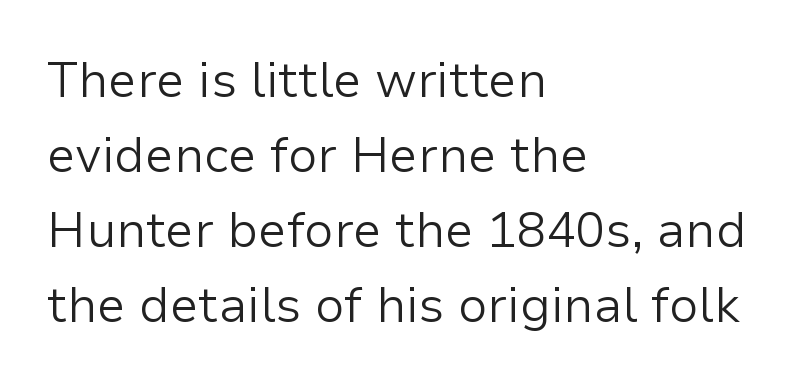
The image shows 49 px light sans-serif type, upright; set left-aligned, normal line spacing (1.53x), normal letter spacing, not underlined; low stroke contrast and a medium x-height.
